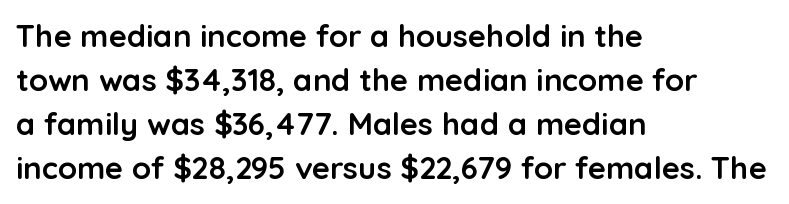
{"serif": "no", "italic": "no", "bold": "yes", "weight": "semibold", "width": "normal", "stroke_contrast": "low", "x_height": "medium", "monospaced": "no", "underline": "no", "align": "left", "line_spacing": "normal", "line_spacing_ratio": 1.42, "letter_spacing": "normal", "letter_spacing_em": 0.0, "glyph_px": 31}
